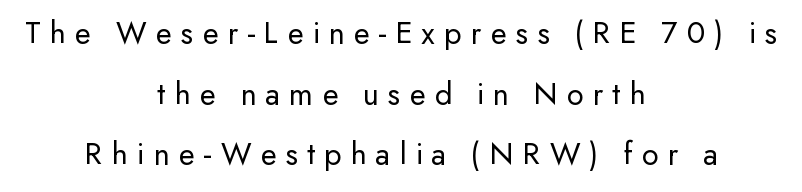
{"serif": "no", "italic": "no", "bold": "no", "weight": "regular", "width": "normal", "stroke_contrast": "low", "x_height": "small", "monospaced": "no", "underline": "no", "align": "center", "line_spacing_ratio": 1.84, "letter_spacing": "wide", "letter_spacing_em": 0.27, "glyph_px": 33}
